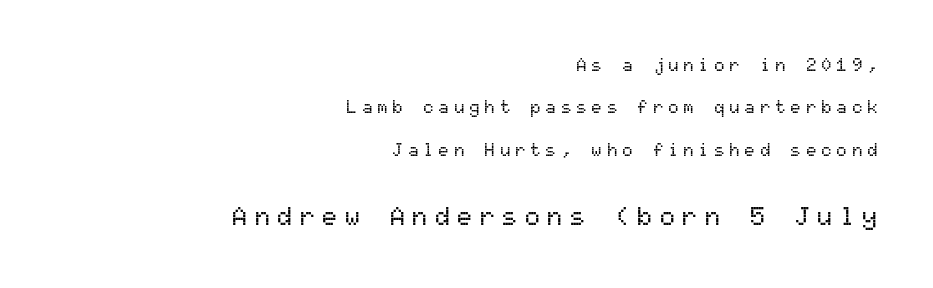
The image shows 25 px text type, upright; set right-aligned, loose line spacing (2.49x), unusually wide letter spacing (+0.3 em), not underlined; the second (bottom) block is 1.47x larger.
